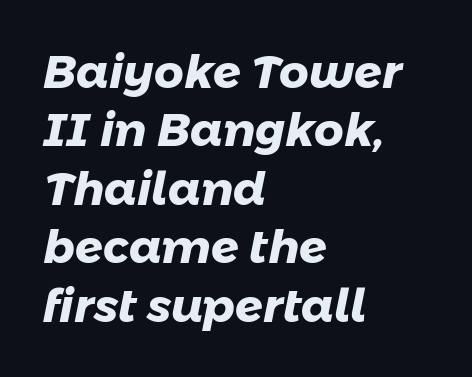
Q: Is the text bold? A: Yes.
Q: Is the typeface a serif or a sans-serif typeface? A: Sans-serif.
Q: Is the text underlined? A: No.
Q: How is the paragraph aligned? A: Left-aligned.
Q: Is the spacing between letters normal or unusually wide? A: Normal.
Q: Is the spacing between lines tight, normal or loose? A: Normal.
Q: Width (condensed, normal, or wide)? A: Normal.
Q: Stroke contrast? A: Low.
Q: x-height? A: Medium.
Q: Monospaced? A: No.
